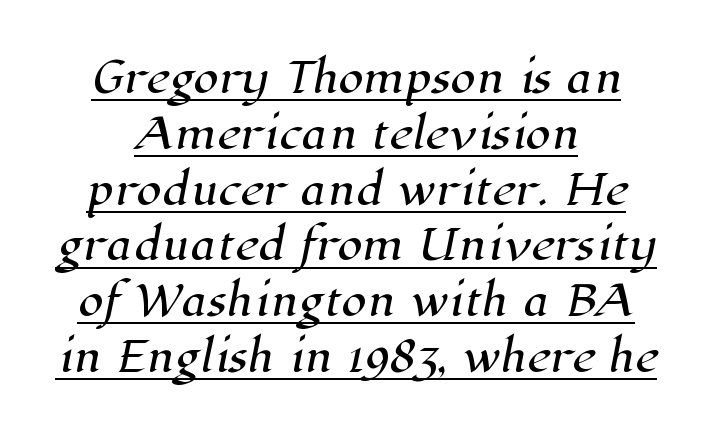
The image shows 41 px serif type; set centered, normal line spacing (1.36x), normal letter spacing, underlined; high stroke contrast and a medium x-height.
